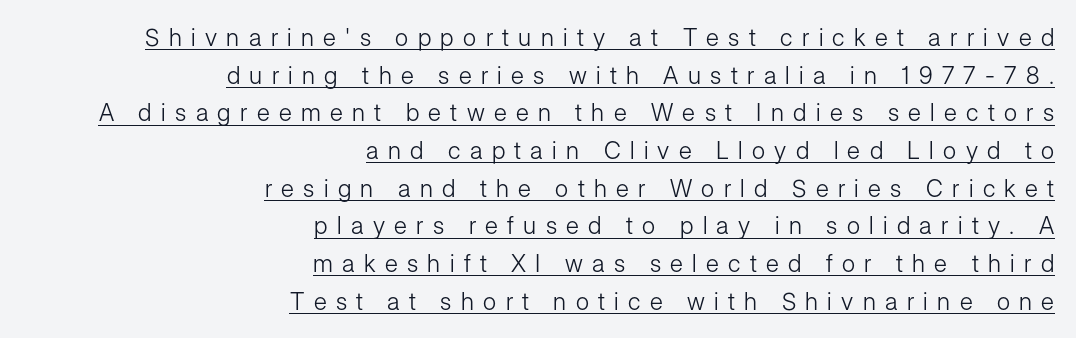
The setting favours the right margin, as signatures and pull-quotes sometimes do. The specimen reads as upright at a glance. Decoration check: the copy is underlined. No letter is thick-stroked: the sample isn't bold. Caption: expanded tracking, letters set apart.
